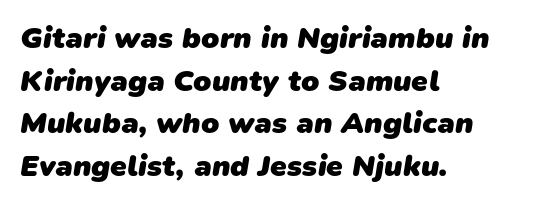
The setting favours the left margin, as ordinary paragraphs usually do. Varying glyph widths throughout — classic text-font behaviour. The rendering keeps characters at their native spacing. These lines are composed in type without serifs. Thick stems and heavy bowls — unmistakably bold. Unmarked baselines from the first word to the last.
